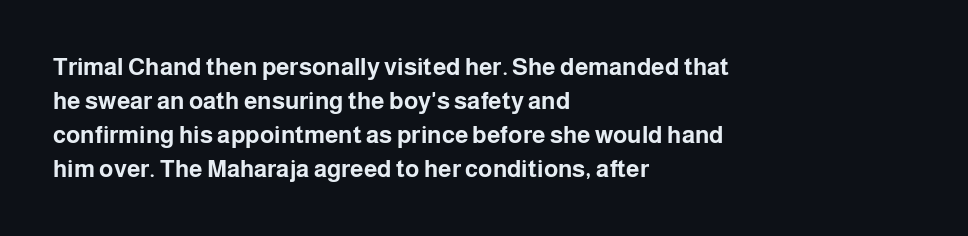
The image shows 24 px bold type, upright; set left-aligned, normal line spacing (1.41x), normal letter spacing, not underlined.
